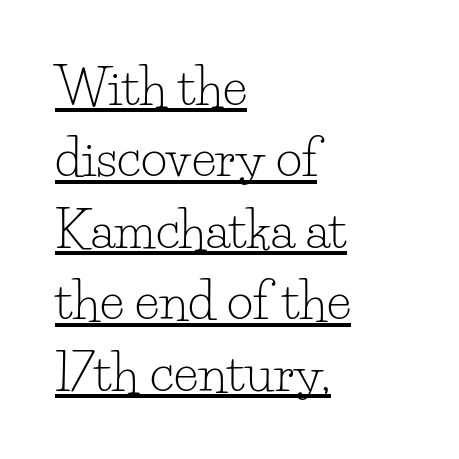
{"serif": "yes", "italic": "no", "bold": "no", "weight": "light", "width": "normal", "stroke_contrast": "low", "x_height": "small", "monospaced": "no", "underline": "yes", "align": "left", "line_spacing": "normal", "line_spacing_ratio": 1.4, "letter_spacing": "normal", "letter_spacing_em": 0.0, "glyph_px": 51}
